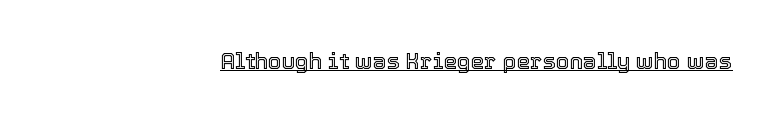
Q: Is the text italic (slanted)? A: No, it is upright.
Q: Is the text underlined? A: Yes.
Q: How is the paragraph aligned? A: Right-aligned.
Q: Is the spacing between letters normal or unusually wide? A: Normal.
